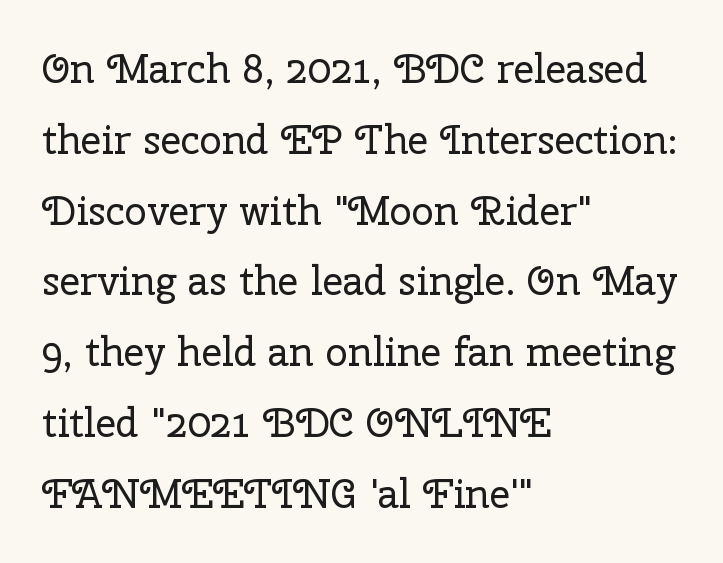
Short note: letters normally spaced. Is the stroke heavy? The answer is a plain regular-or-lighter. Every stem runs plumb, perpendicular to the baseline. Character widths vary here, with narrow letters taking less room than wide ones.
